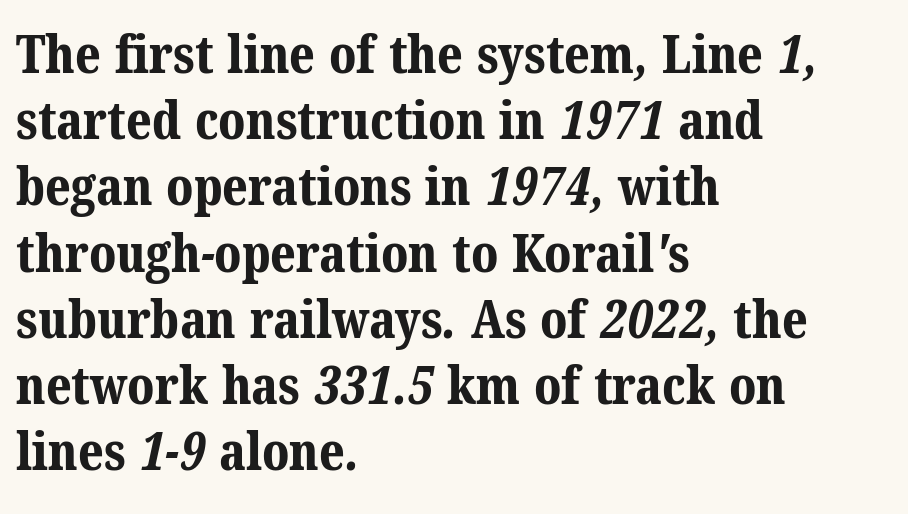
{"serif": "yes", "bold": "yes", "weight": "bold", "width": "normal", "stroke_contrast": "medium", "x_height": "medium", "monospaced": "no", "underline": "no", "align": "left", "line_spacing": "normal", "line_spacing_ratio": 1.25, "letter_spacing": "normal", "letter_spacing_em": 0.0, "glyph_px": 53}
